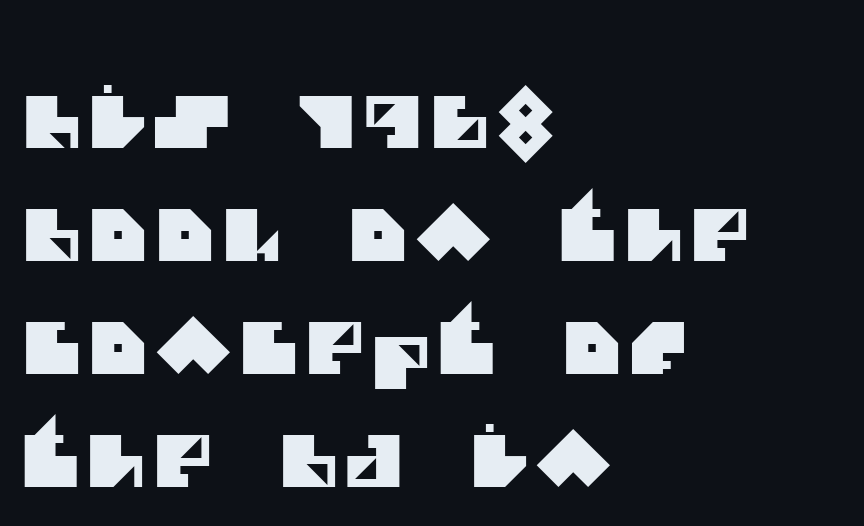
Q: Is the typeface a serif or a sans-serif typeface? A: Sans-serif.
Q: Is the text underlined? A: No.
Q: How is the paragraph aligned? A: Left-aligned.
Q: Is the spacing between lines tight, normal or loose? A: Normal.
Q: Width (condensed, normal, or wide)? A: Normal.
Q: Stroke contrast? A: Medium.
Q: x-height? A: Large.
Q: Monospaced? A: No.
